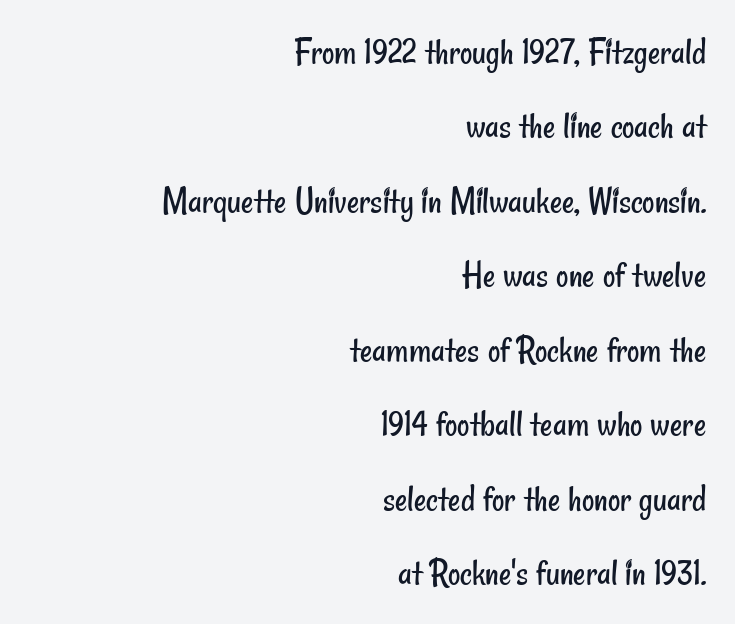
The image shows 38 px regular-weight, condensed sans-serif type; set right-aligned, loose line spacing (1.96x), normal letter spacing, not underlined; low stroke contrast and a small x-height.
